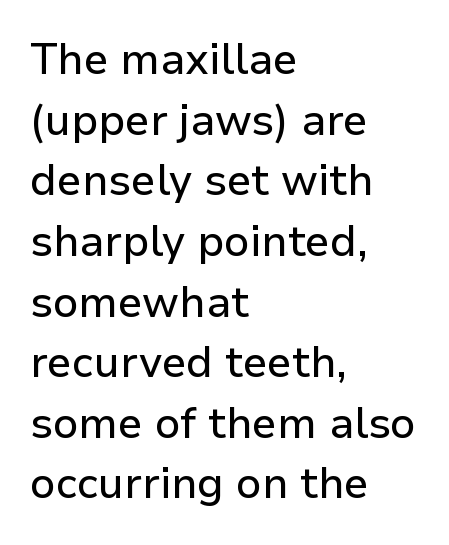
The image shows 43 px sans-serif type, upright; set left-aligned, normal line spacing (1.41x), normal letter spacing, not underlined; low stroke contrast and a medium x-height.
